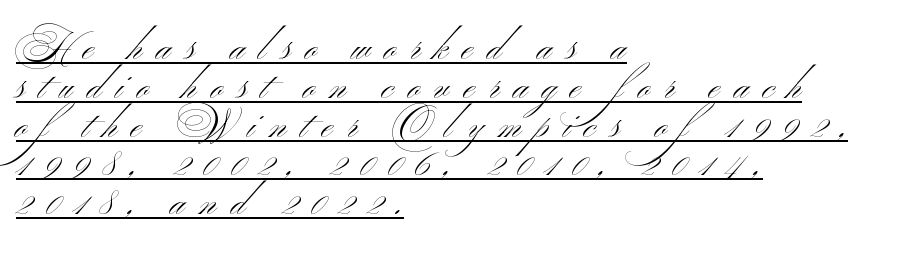
The image shows 38 px light, wide sans-serif type; set left-aligned, tight line spacing (1.02x), unusually wide letter spacing (+0.38 em), underlined; medium stroke contrast and a small x-height.
